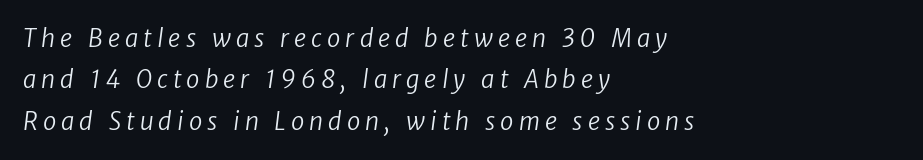
{"bold": "no", "underline": "no", "align": "left", "line_spacing_ratio": 1.72, "letter_spacing": "wide", "letter_spacing_em": 0.21, "glyph_px": 24}
